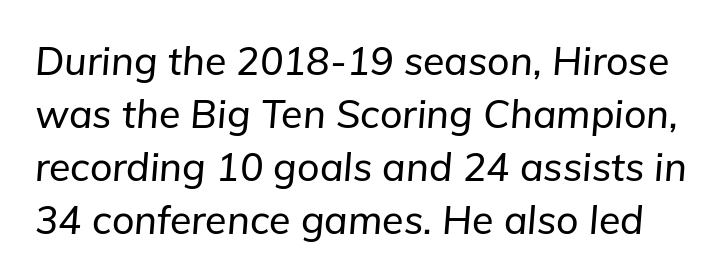
Clear beneath every line of the passage. Line spacing here is normal. This sample uses plain, unmodified letter spacing. Do the characters align in a grid? No, the font is proportional.
